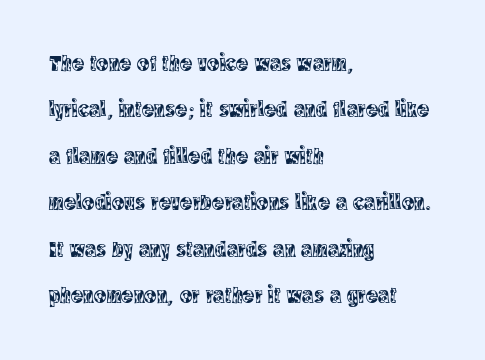
This is the regular roman posture of the typeface. In terms of letterspacing, this is plain default setting. You could fit nearly another row in the gap between these rows. Anything drawn beneath the words? Only blank space. Does the copy run flush right? No — it runs flush left.
